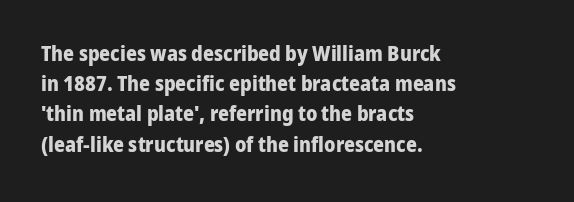
Emphasis by weight is at full strength: bold. Compared with typical body copy, the letter spacing here is the same. The passage shown is not underscored anywhere. Each new line begins a customary step beneath the previous one.
